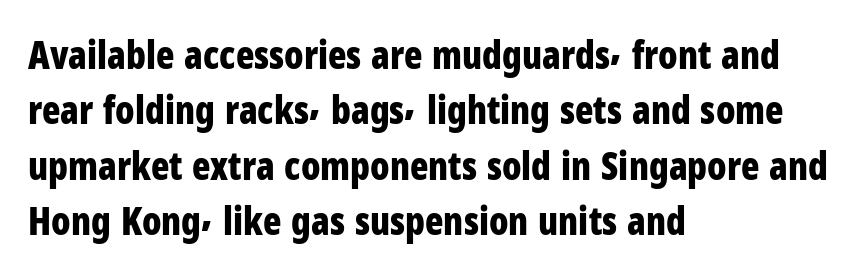
{"serif": "no", "italic": "no", "bold": "yes", "weight": "bold", "width": "condensed", "stroke_contrast": "low", "x_height": "medium", "monospaced": "no", "underline": "no", "align": "left", "line_spacing": "normal", "line_spacing_ratio": 1.46, "letter_spacing": "normal", "letter_spacing_em": 0.0, "glyph_px": 38}
